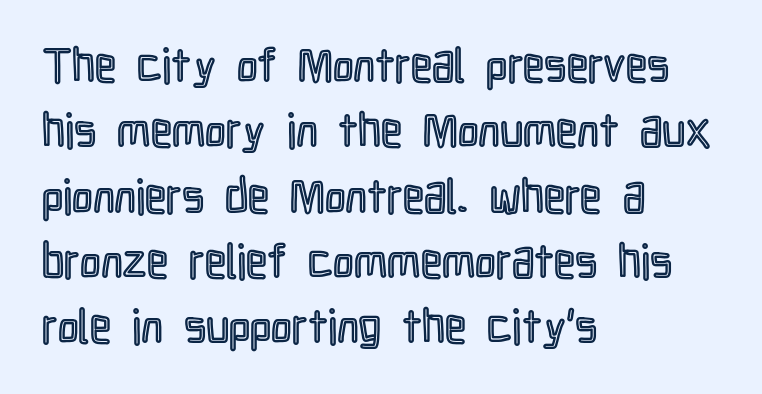
The image shows 47 px condensed type, upright; set left-aligned, normal line spacing (1.39x), normal letter spacing, not underlined; a medium x-height.
